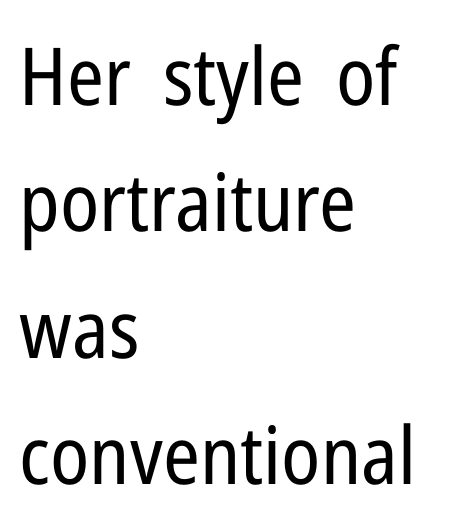
Q: Is the text bold? A: No.
Q: Is the text italic (slanted)? A: No, it is upright.
Q: Is the typeface a serif or a sans-serif typeface? A: Sans-serif.
Q: Is the text underlined? A: No.
Q: How is the paragraph aligned? A: Left-aligned.
Q: Is the spacing between letters normal or unusually wide? A: Normal.
Q: Is the spacing between lines tight, normal or loose? A: Normal.
Q: Width (condensed, normal, or wide)? A: Condensed.
Q: Stroke contrast? A: Low.
Q: x-height? A: Medium.
Q: Monospaced? A: No.
